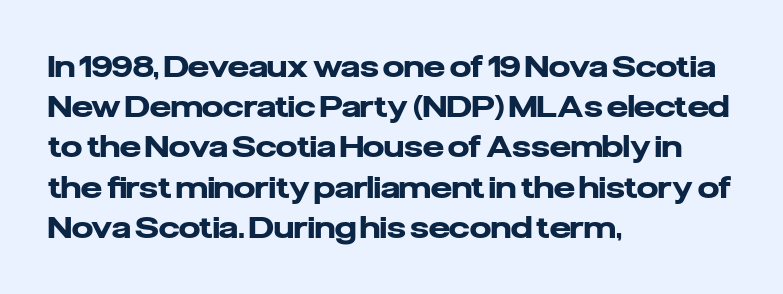
The typography opts for an upright posture over an oblique one. Its strokes are broad and dark, the hallmark of bold type. The typesetter chose a ragged-right arrangement here. Check where the strokes stop: nothing finishes them off — pure sans. This block has exactly the height ordinary leading produces.
